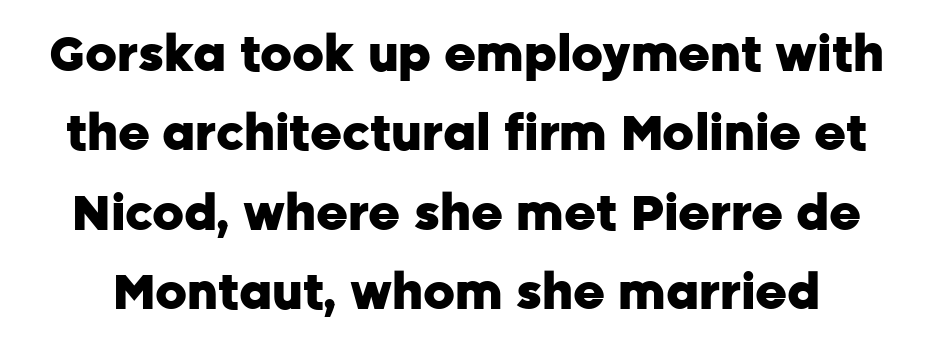
Honestly, there is no underline to notice here at all. You could call the tracking neutral — neither tight nor loose. The typeface chosen for these lines omits serifs. The rendering uses a moderate line-height, typical for paragraphs. The rendering uses a bold face; every stroke is thick and dark.
